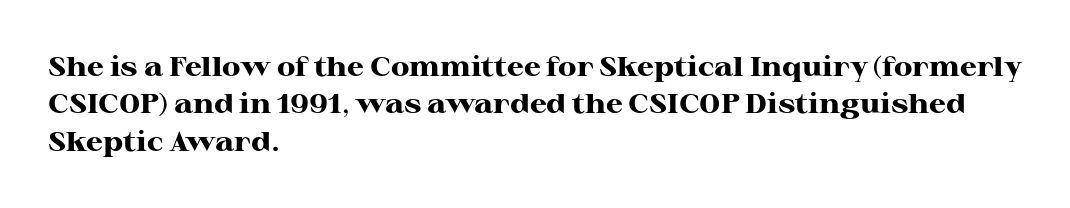
The image shows 27 px bold type, upright; set left-aligned, normal line spacing (1.38x), normal letter spacing, not underlined.
